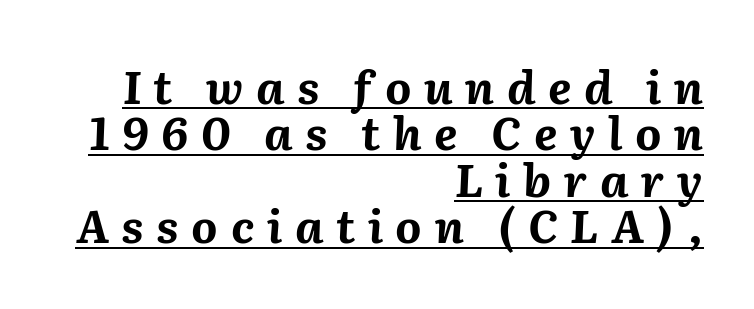
Cramped leading. You can see a thin bar hugging the bottom of the glyphs. The passage shown is typed in a proportional face where columns would drift. Emphasis-style slanted type is in use.
